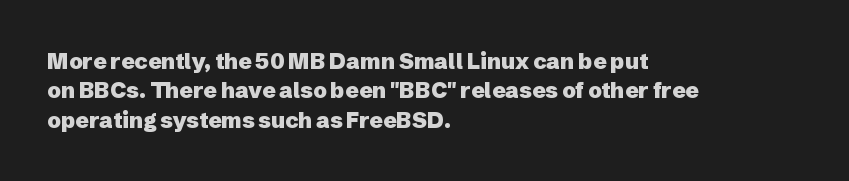
{"italic": "no", "bold": "yes", "underline": "no", "align": "left", "line_spacing": "normal", "line_spacing_ratio": 1.33, "letter_spacing": "normal", "letter_spacing_em": 0.0, "glyph_px": 22}
